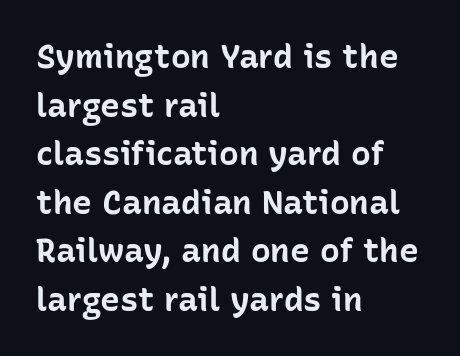
{"serif": "no", "italic": "no", "bold": "yes", "weight": "bold", "width": "normal", "stroke_contrast": "low", "x_height": "medium", "monospaced": "no", "underline": "no", "align": "left", "line_spacing": "normal", "line_spacing_ratio": 1.47, "letter_spacing": "normal", "letter_spacing_em": 0.0, "glyph_px": 33}
